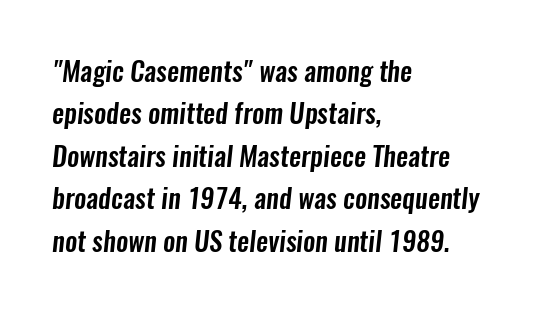
The image shows 27 px text type; set left-aligned, normal line spacing (1.57x), normal letter spacing, not underlined.
